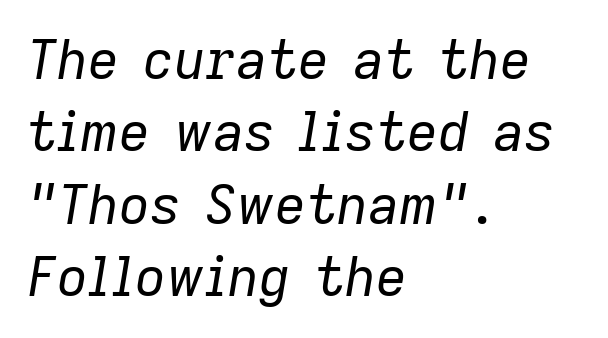
The image shows 54 px regular-weight type, italic (leaning right); set left-aligned, normal line spacing (1.34x), normal letter spacing, not underlined; low stroke contrast and a medium x-height.
